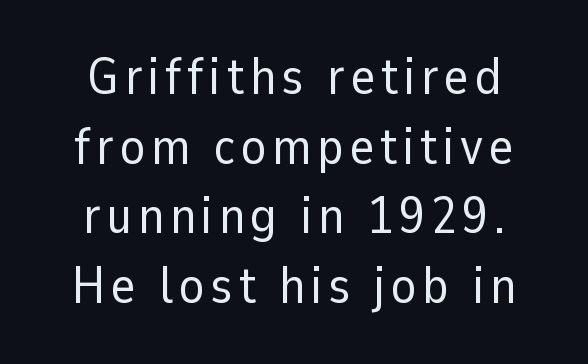
Q: Is the text bold? A: No.
Q: Is the text italic (slanted)? A: No, it is upright.
Q: Is the typeface a serif or a sans-serif typeface? A: Sans-serif.
Q: Is the text underlined? A: No.
Q: How is the paragraph aligned? A: Centered.
Q: Is the spacing between lines tight, normal or loose? A: Normal.
Q: Width (condensed, normal, or wide)? A: Normal.
Q: Stroke contrast? A: Low.
Q: x-height? A: Medium.
Q: Monospaced? A: No.
